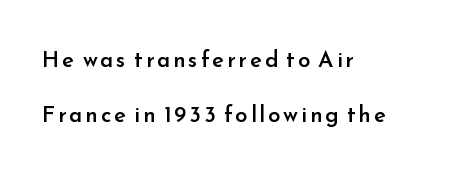
{"italic": "no", "bold": "semi", "underline": "no", "align": "left", "line_spacing": "loose", "line_spacing_ratio": 2.48, "glyph_px": 22}
